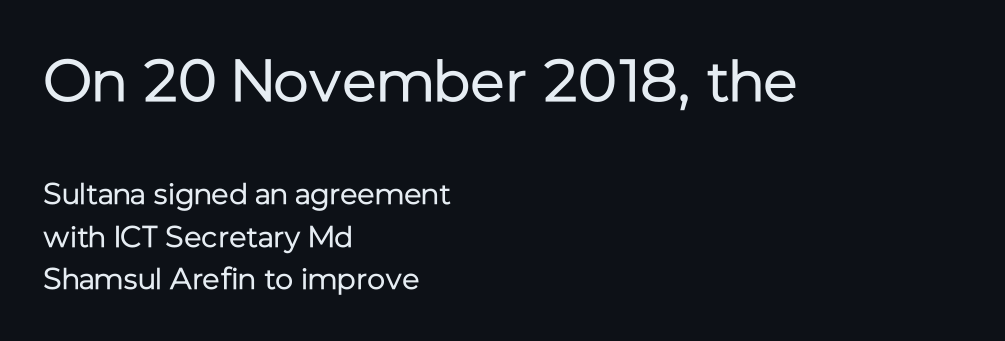
{"serif": "no", "italic": "no", "bold": "no", "weight": "regular", "width": "normal", "stroke_contrast": "low", "x_height": "medium", "monospaced": "no", "underline": "no", "align": "left", "line_spacing": "normal", "line_spacing_ratio": 1.42, "letter_spacing": "normal", "letter_spacing_em": 0.0, "larger_block": "first", "size_ratio": 1.97, "glyph_px": 59}
